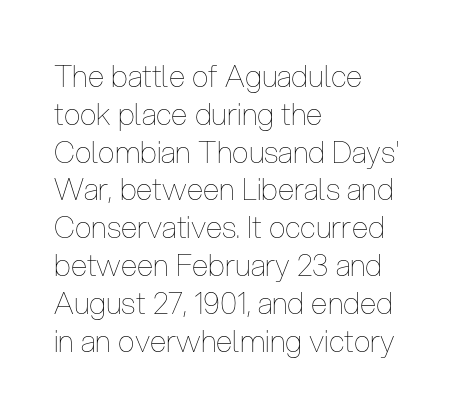
Q: Is the text bold? A: No.
Q: Is the text italic (slanted)? A: No, it is upright.
Q: Is the text underlined? A: No.
Q: How is the paragraph aligned? A: Left-aligned.
Q: Is the spacing between letters normal or unusually wide? A: Normal.
Q: Is the spacing between lines tight, normal or loose? A: Normal.
Q: Width (condensed, normal, or wide)? A: Condensed.
Q: Stroke contrast? A: Low.
Q: x-height? A: Medium.
Q: Monospaced? A: No.
